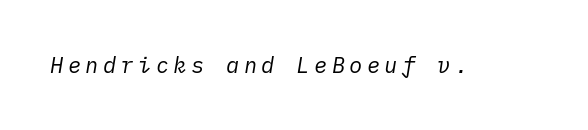
The typeface has the unassuming heft of standard copy or less. If you drew a line through each stem, it would be angled. Quick note: underline off. Does extra space separate the letters? Yes, quite a lot of it.
